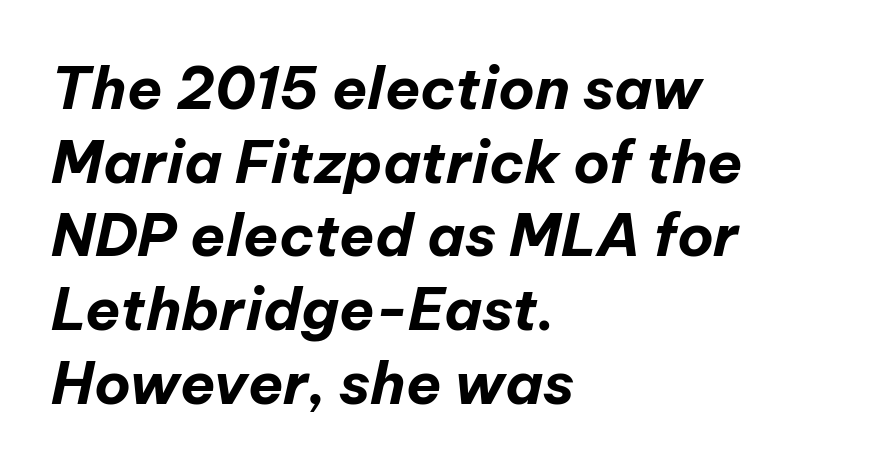
Q: Is the text bold? A: Yes.
Q: Is the text italic (slanted)? A: Yes, it leans right by about 12 degrees.
Q: Is the text underlined? A: No.
Q: How is the paragraph aligned? A: Left-aligned.
Q: Is the spacing between letters normal or unusually wide? A: Normal.
Q: Is the spacing between lines tight, normal or loose? A: Normal.
Q: Width (condensed, normal, or wide)? A: Normal.
Q: Stroke contrast? A: Low.
Q: x-height? A: Medium.
Q: Monospaced? A: No.
